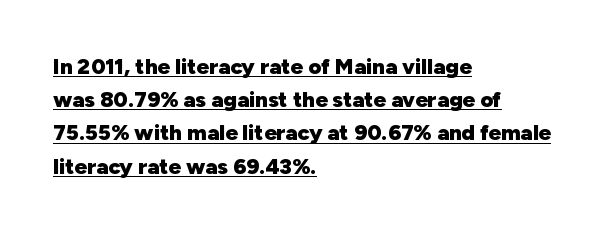
Q: Is the text bold? A: Yes.
Q: Is the text italic (slanted)? A: No, it is upright.
Q: Is the text underlined? A: Yes.
Q: How is the paragraph aligned? A: Left-aligned.
Q: Is the spacing between letters normal or unusually wide? A: Normal.
Q: Is the spacing between lines tight, normal or loose? A: Normal.
